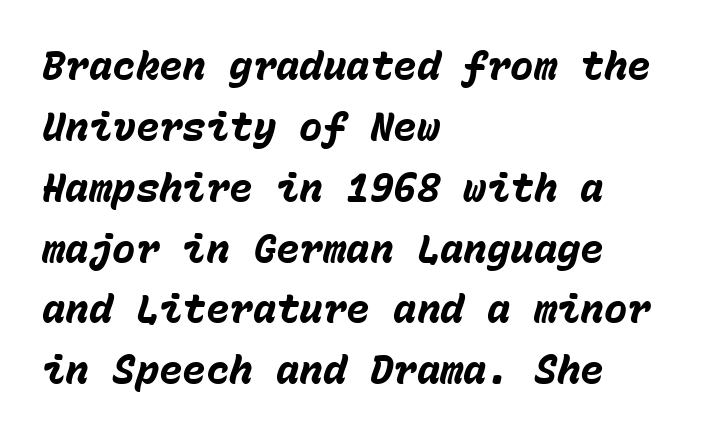
{"italic": "yes", "lean": "right", "slant_degrees": 15, "bold": "yes", "weight": "heavy", "width": "normal", "stroke_contrast": "low", "x_height": "medium", "monospaced": "yes", "underline": "no", "align": "left", "line_spacing": "normal", "line_spacing_ratio": 1.56, "letter_spacing": "normal", "letter_spacing_em": 0.0, "glyph_px": 39}
